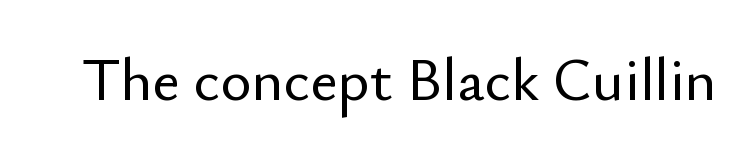
A roman cut, with each character standing at attention. These lines are rendered in a variable-pitch font. The glyphs are unaccompanied by any horizontal stroke below them. What stands out about the letter spacing? Nothing — it is the standard amount. The characters display no serif detailing; their extremities are plain.
